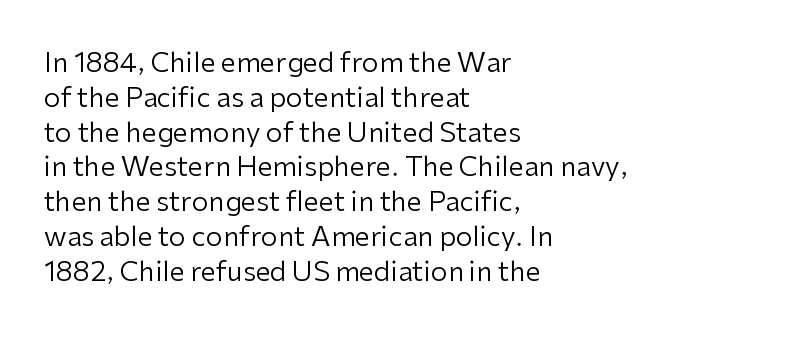
{"italic": "no", "bold": "no", "underline": "no", "align": "left", "line_spacing": "normal", "line_spacing_ratio": 1.29, "letter_spacing": "normal", "letter_spacing_em": 0.0, "glyph_px": 27}
